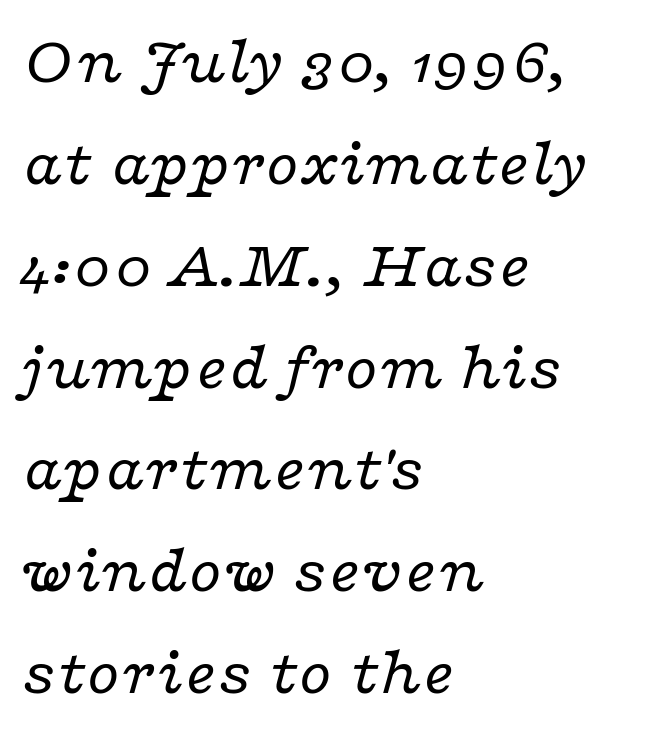
The image shows 67 px regular-weight, wide serif type, italic (leaning right); set left-aligned, normal line spacing (1.52x), normal letter spacing, not underlined; low stroke contrast and a medium x-height.
